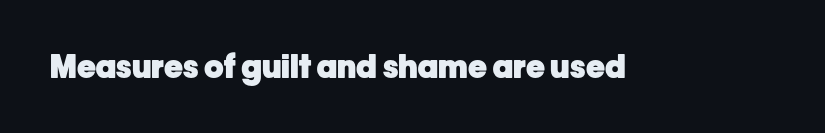
The image shows 32 px heavy sans-serif type, upright; set normal letter spacing, not underlined; low stroke contrast and a medium x-height.
